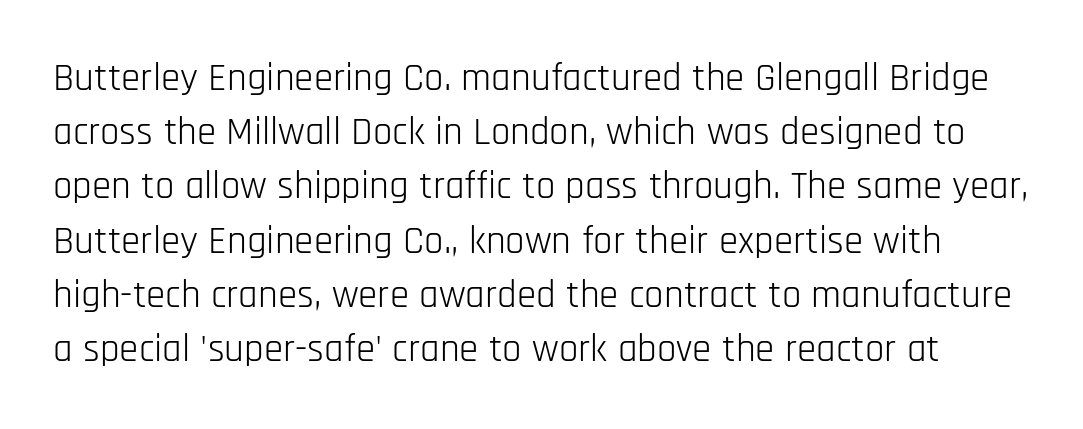
Proportional: the letters do not fall into vertical columns. A quiet, ordinary-to-light weight characterises the typeface. The face used here is a sans, in the tradition of grotesques and geometrics. The face used here is rendered with its standard letterfit.
